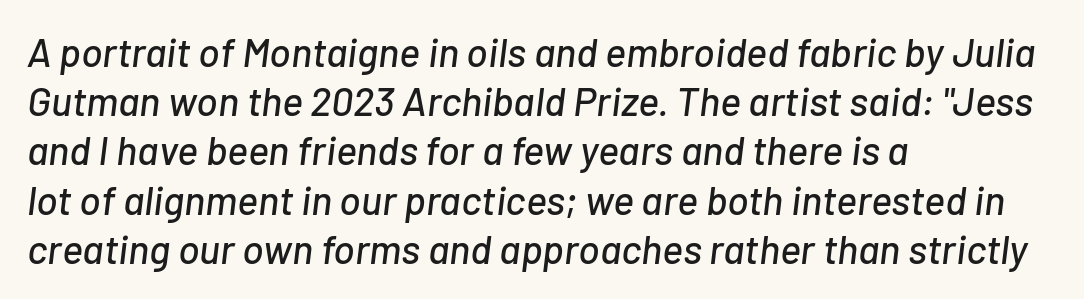
The image shows 40 px text type, italic (leaning right); set left-aligned, line spacing 1.23x, normal letter spacing, not underlined; low stroke contrast and a medium x-height.
